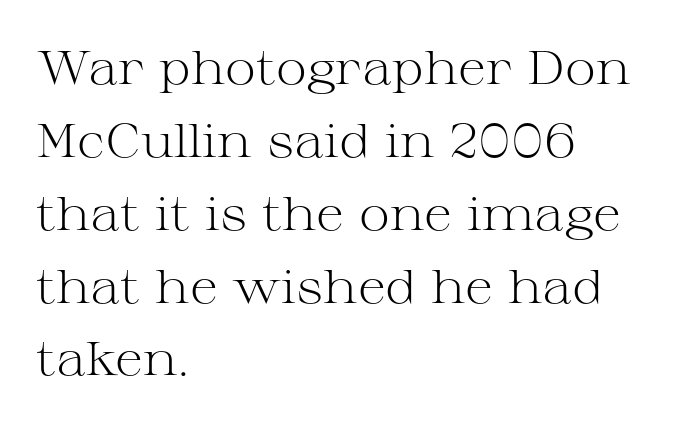
The image shows 47 px light, wide serif type, upright; set left-aligned, normal line spacing (1.55x), normal letter spacing, not underlined; medium stroke contrast and a medium x-height.
